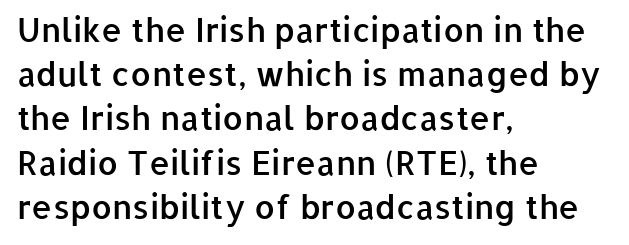
{"serif": "no", "italic": "no", "bold": "semi", "weight": "semibold", "width": "normal", "stroke_contrast": "low", "x_height": "medium", "monospaced": "no", "underline": "no", "align": "left", "line_spacing": "normal", "line_spacing_ratio": 1.34, "letter_spacing": "normal", "letter_spacing_em": 0.0, "glyph_px": 33}
